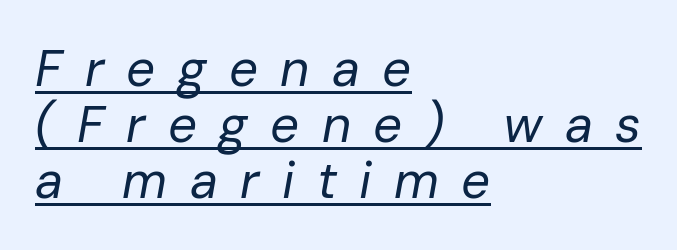
The glyphs are accompanied by a horizontal stroke just below them. Do the characters align in a grid? No, the font is proportional. Heft: none added — not bold. Honestly, the letter spacing is so wide it's the main thing you notice. Casual observation: everything's shoved over to the left.
